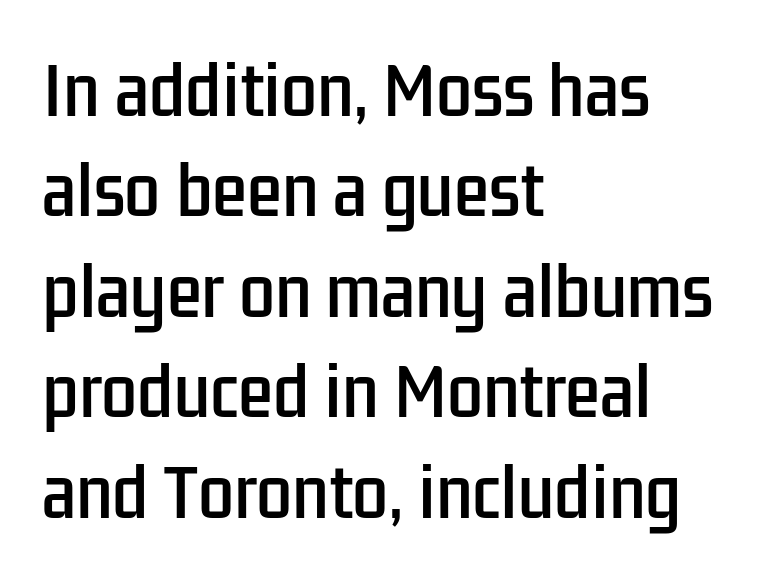
The image shows 64 px condensed sans-serif type, upright; set left-aligned, normal line spacing (1.57x), normal letter spacing, not underlined; low stroke contrast and a medium x-height.
